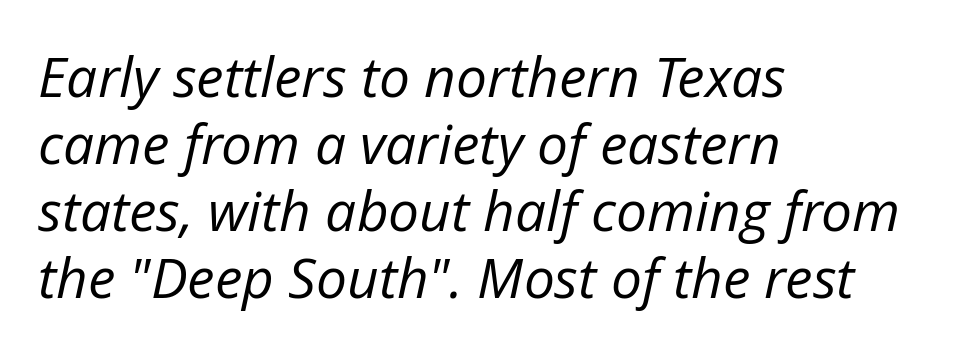
The image shows 55 px regular-weight type, italic (leaning right); set left-aligned, line spacing 1.22x, normal letter spacing, not underlined; low stroke contrast and a medium x-height.
